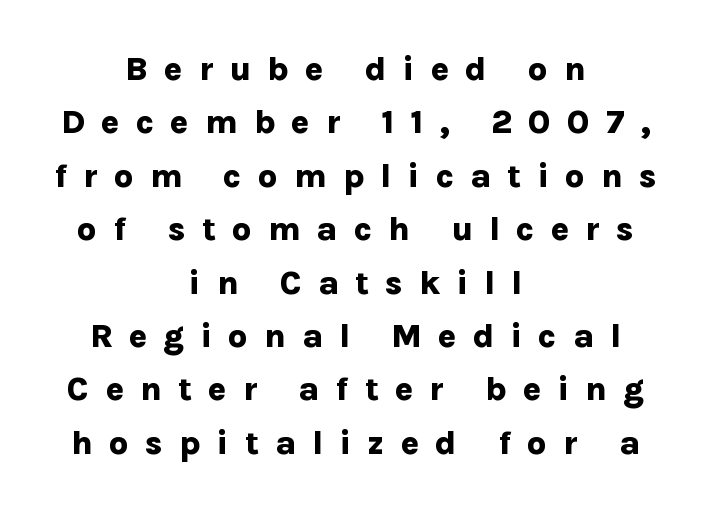
{"serif": "no", "italic": "no", "bold": "yes", "weight": "bold", "width": "normal", "stroke_contrast": "low", "x_height": "medium", "monospaced": "no", "underline": "no", "align": "center", "line_spacing": "normal", "line_spacing_ratio": 1.57, "letter_spacing": "wide", "letter_spacing_em": 0.47, "glyph_px": 34}
